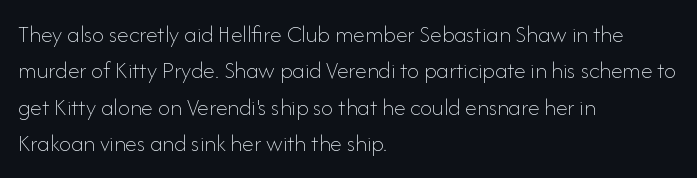
The foot of each line stays bare and open. These lines stack with their left ends in a neat column. Italic: no, the glyphs are upright roman. These lines sit exactly where default settings would place them.
